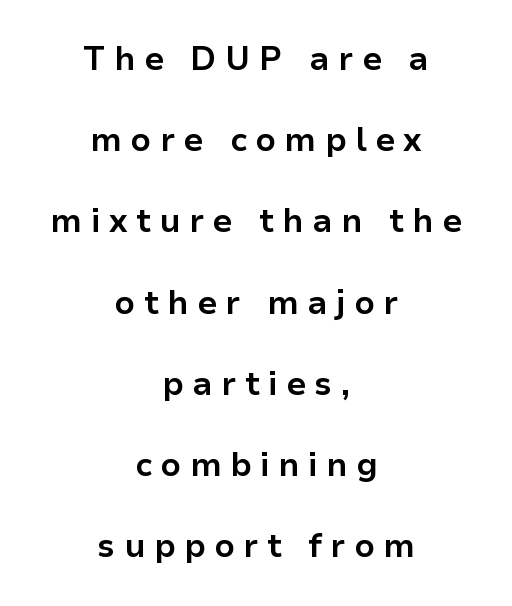
The image shows 33 px bold sans-serif type, upright; set centered, loose line spacing (2.46x), unusually wide letter spacing (+0.26 em), not underlined; low stroke contrast and a medium x-height.
